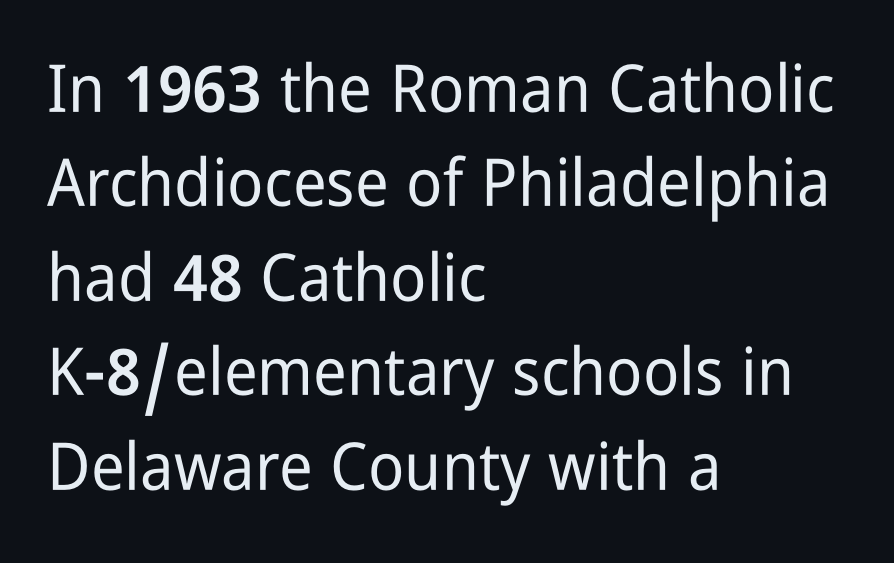
{"serif": "no", "italic": "no", "width": "condensed", "stroke_contrast": "low", "x_height": "medium", "monospaced": "no", "underline": "no", "align": "left", "line_spacing": "normal", "line_spacing_ratio": 1.43, "letter_spacing": "normal", "letter_spacing_em": 0.0, "glyph_px": 66}
